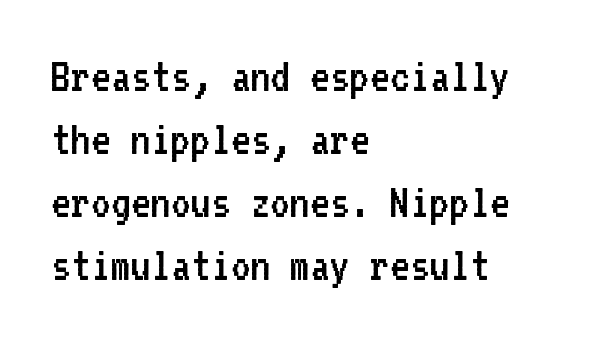
Q: Is the text bold? A: No.
Q: Is the text italic (slanted)? A: No, it is upright.
Q: Is the typeface a serif or a sans-serif typeface? A: Sans-serif.
Q: Is the text underlined? A: No.
Q: How is the paragraph aligned? A: Left-aligned.
Q: Is the spacing between letters normal or unusually wide? A: Normal.
Q: Is the spacing between lines tight, normal or loose? A: Normal.
Q: Width (condensed, normal, or wide)? A: Normal.
Q: Stroke contrast? A: Low.
Q: x-height? A: Medium.
Q: Monospaced? A: Yes.
